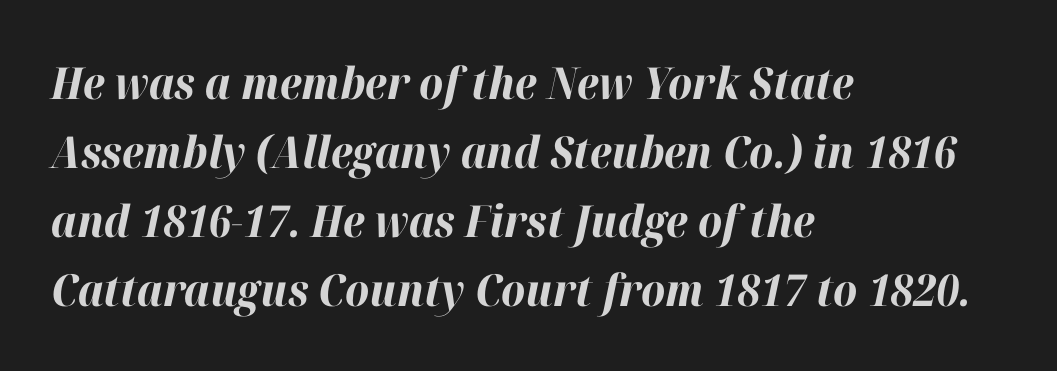
Q: Is the text bold? A: Yes.
Q: Is the text italic (slanted)? A: Yes, it leans right by about 12 degrees.
Q: Is the text underlined? A: No.
Q: How is the paragraph aligned? A: Left-aligned.
Q: Is the spacing between letters normal or unusually wide? A: Normal.
Q: Is the spacing between lines tight, normal or loose? A: Normal.
Q: Width (condensed, normal, or wide)? A: Normal.
Q: Stroke contrast? A: High.
Q: x-height? A: Medium.
Q: Monospaced? A: No.
